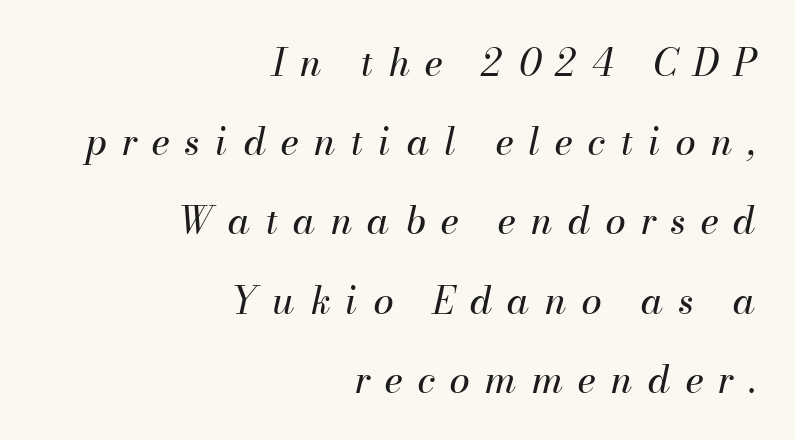
If you drew a ruler down the right edge, every line would touch it. The specimen omits any rule beneath the text block's lines. Proportional: the letters do not fall into vertical columns. Rows of type keep a wide berth in the vertical direction. Characters follow at a spacing far wider than the type designer built in.
